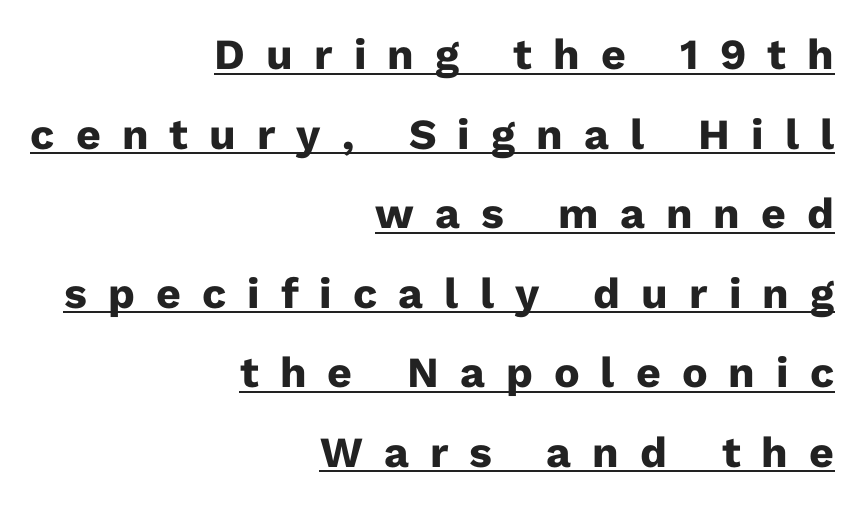
Q: Is the text bold? A: Yes.
Q: Is the text italic (slanted)? A: No, it is upright.
Q: Is the typeface a serif or a sans-serif typeface? A: Sans-serif.
Q: Is the text underlined? A: Yes.
Q: How is the paragraph aligned? A: Right-aligned.
Q: Is the spacing between letters normal or unusually wide? A: Unusually wide.
Q: Width (condensed, normal, or wide)? A: Normal.
Q: Stroke contrast? A: Low.
Q: x-height? A: Medium.
Q: Monospaced? A: No.
